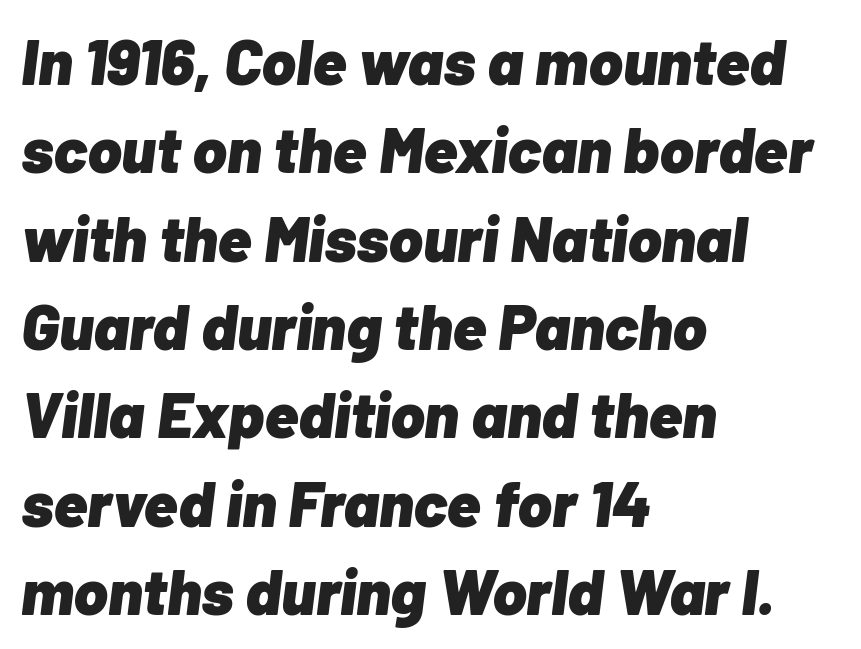
Q: Is the text bold? A: Yes.
Q: Is the text italic (slanted)? A: Yes, it leans right by about 7 degrees.
Q: Is the text underlined? A: No.
Q: How is the paragraph aligned? A: Left-aligned.
Q: Is the spacing between letters normal or unusually wide? A: Normal.
Q: Is the spacing between lines tight, normal or loose? A: Normal.
Q: Width (condensed, normal, or wide)? A: Normal.
Q: Stroke contrast? A: Low.
Q: x-height? A: Medium.
Q: Monospaced? A: No.
